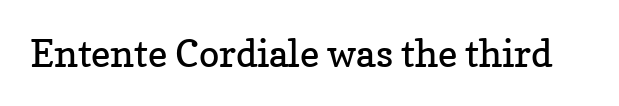
Is the type heavy? It reads as light-to-regular instead. Lines of text with bare space underneath. Regarding serifs, this sample has them. This is the regular roman posture of the typeface. Spacing verdict: proportional, widths tailored to each character. Words appear dense and cohesive because spacing is normal.
